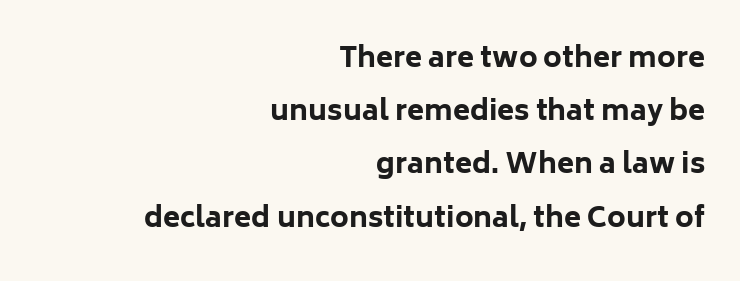
The image shows 28 px bold sans-serif type, upright; set right-aligned, loose line spacing (1.9x), normal letter spacing, not underlined; low stroke contrast and a medium x-height.
